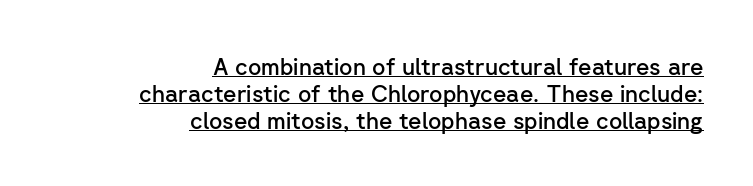
Does a line run under the words? Yes, clearly. The setting favours the right margin, as signatures and pull-quotes sometimes do. Standard letterfit; no display-style spreading of the glyphs. Caption: semibold face, moderately heavy strokes.
